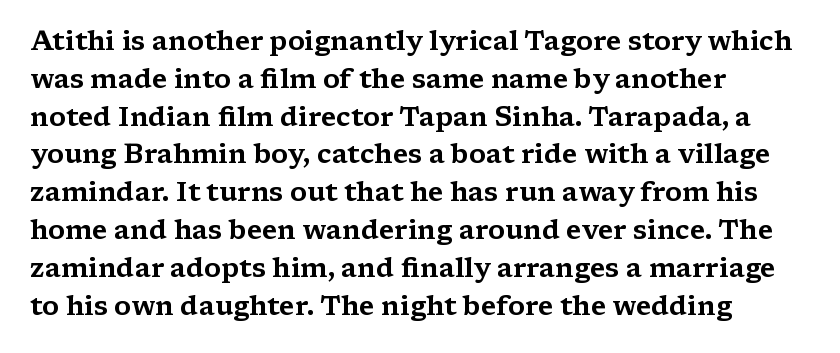
{"italic": "no", "underline": "no", "align": "left", "line_spacing": "normal", "line_spacing_ratio": 1.4, "letter_spacing": "normal", "letter_spacing_em": 0.0, "glyph_px": 27}
